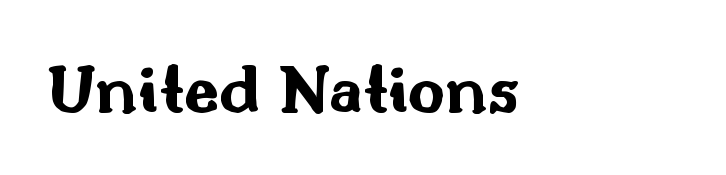
Typographically, this falls in the sans-serif category. Teacher's note: observe the even left margin — that is flush-left alignment. Ascenders rise straight up at ninety degrees. The letters are bold, with thick, heavy strokes. Default kerning and tracking; the words read as compact shapes. Each row of text sits above clean, open space.
